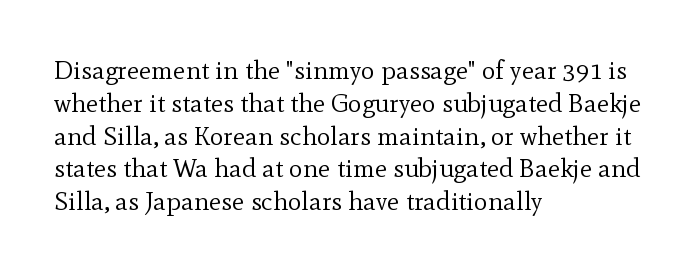
Q: Is the text bold? A: No.
Q: Is the text italic (slanted)? A: No, it is upright.
Q: Is the text underlined? A: No.
Q: How is the paragraph aligned? A: Left-aligned.
Q: Is the spacing between letters normal or unusually wide? A: Normal.
Q: Is the spacing between lines tight, normal or loose? A: Normal.
